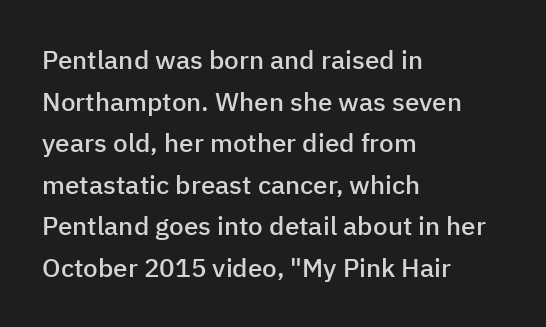
The space between consecutive lines is moderate. All the whitespace from short lines collects on the right. Is there any slant? The stems are plumb. The gaps between neighbouring characters are ordinary and unremarkable. Is the type bold? Partly — it's a semibold, heavier than regular but not fully bold.
